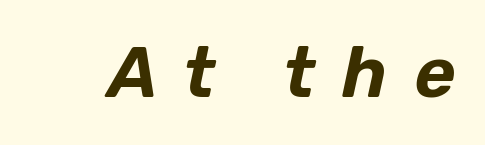
The image shows 71 px text type, italic (leaning right); set unusually wide letter spacing (+0.37 em), not underlined; low stroke contrast and a medium x-height.
